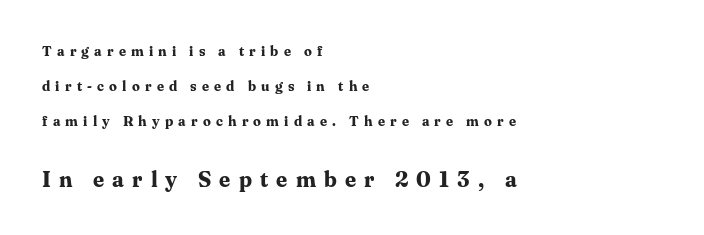
The image shows 22 px bold type, upright; set left-aligned, loose line spacing (2.5x), unusually wide letter spacing (+0.37 em), not underlined; the second (bottom) block is 1.57x larger.
